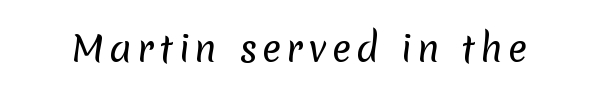
Letters have the restrained weight of plain body copy at most. Each letter keeps its own natural width here, so spacing adapts to shape. The foot of each line stays bare and open. Does the type have serifs? No, each stem ends abruptly.
